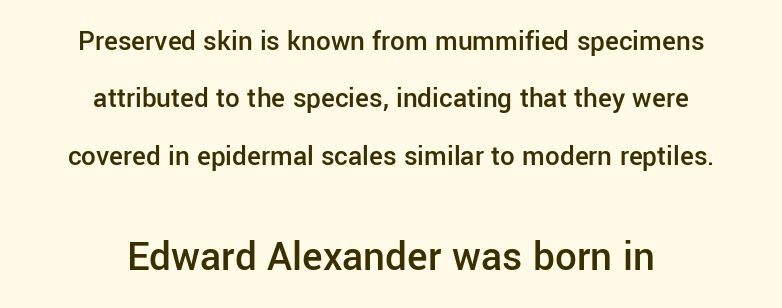
The image shows 43 px semibold sans-serif type, upright; set centered, loose line spacing (1.98x), normal letter spacing, not underlined; the second (bottom) block is 1.48x larger; low stroke contrast and a medium x-height.
